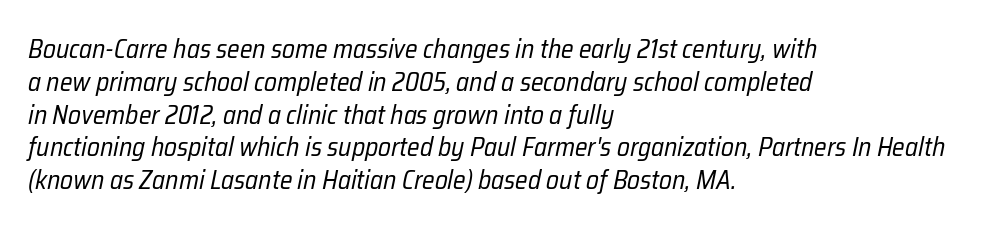
Q: Is the text bold? A: No.
Q: Is the text italic (slanted)? A: Yes, it leans right by about 12 degrees.
Q: Is the text underlined? A: No.
Q: How is the paragraph aligned? A: Left-aligned.
Q: Is the spacing between letters normal or unusually wide? A: Normal.
Q: Is the spacing between lines tight, normal or loose? A: Normal.
